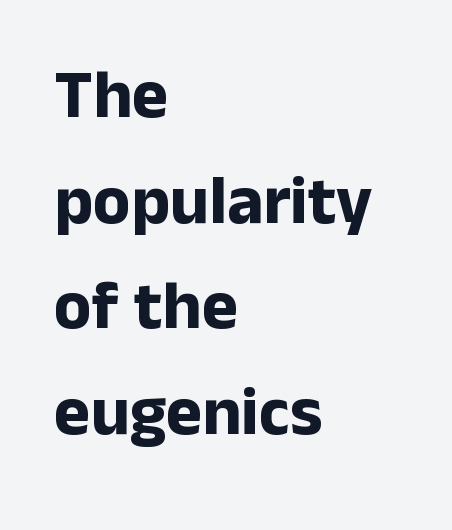
{"serif": "no", "italic": "no", "bold": "yes", "weight": "bold", "width": "normal", "stroke_contrast": "low", "x_height": "medium", "monospaced": "no", "underline": "no", "align": "left", "line_spacing": "normal", "line_spacing_ratio": 1.53, "letter_spacing": "normal", "letter_spacing_em": 0.0, "glyph_px": 69}
